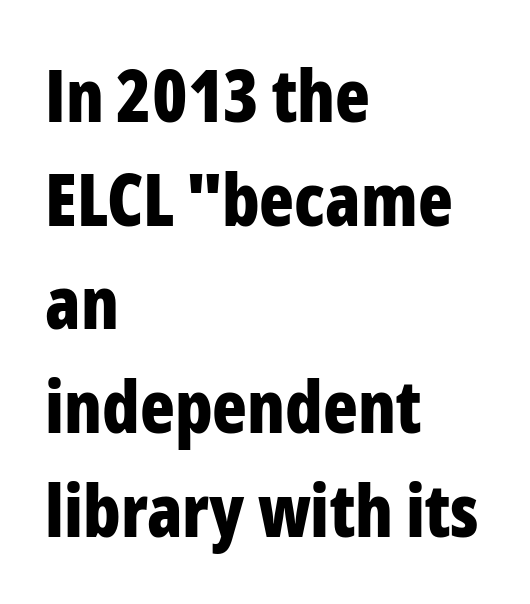
{"serif": "no", "italic": "no", "bold": "yes", "weight": "bold", "width": "condensed", "stroke_contrast": "low", "x_height": "medium", "monospaced": "no", "underline": "no", "align": "left", "line_spacing": "normal", "line_spacing_ratio": 1.44, "letter_spacing": "normal", "letter_spacing_em": 0.0, "glyph_px": 72}
